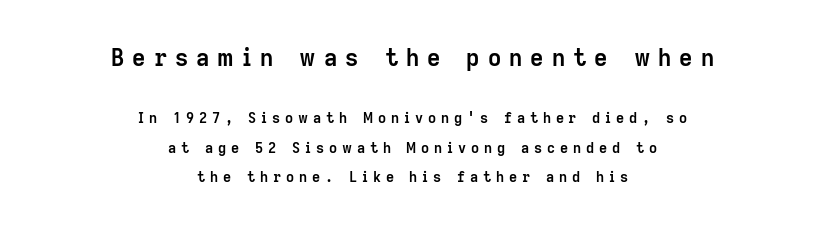
Larger block? The one above; the one below is distinctly smaller. Is there any slant? The stems are plumb. The zone under the glyphs is completely vacant. Weight: bold. If you folded the block vertically in half, each line would mirror itself in length.
